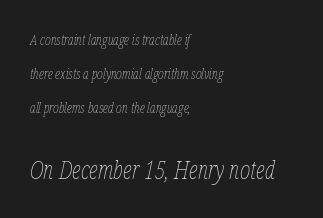
Any mark beneath the type? The region is blank. Honestly, the letter spacing is just normal — you wouldn't notice it. The typesetting does not lean heavy: it is not bold. Notice how the stems are inclined rather than vertical — that's the hallmark of italics. Loosely led — the rows are spread out. Does the bottom block carry the larger type? Yes, it does.
